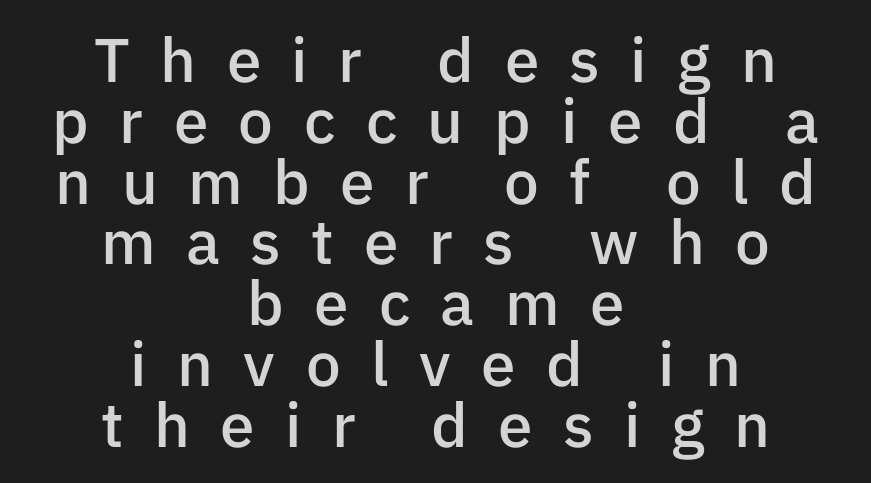
Nothing sits at the stroke ends, so this counts as sans-serif. The paragraph shown floats in the horizontal middle. Characters follow at a spacing far wider than the type designer built in. Upright lettering throughout. Proportional: the letters do not fall into vertical columns. The leading is snug, giving the passage a crowded texture.
